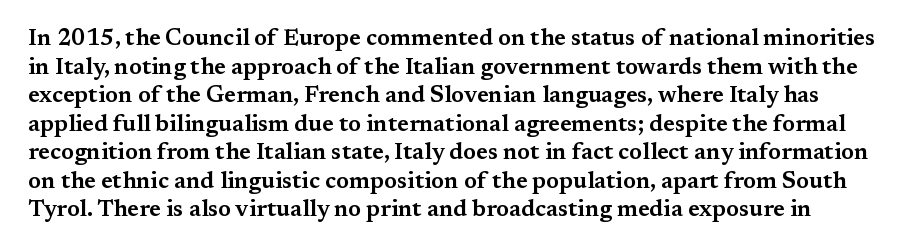
{"italic": "no", "underline": "no", "line_spacing_ratio": 1.24, "letter_spacing": "normal", "letter_spacing_em": 0.0, "glyph_px": 23}
